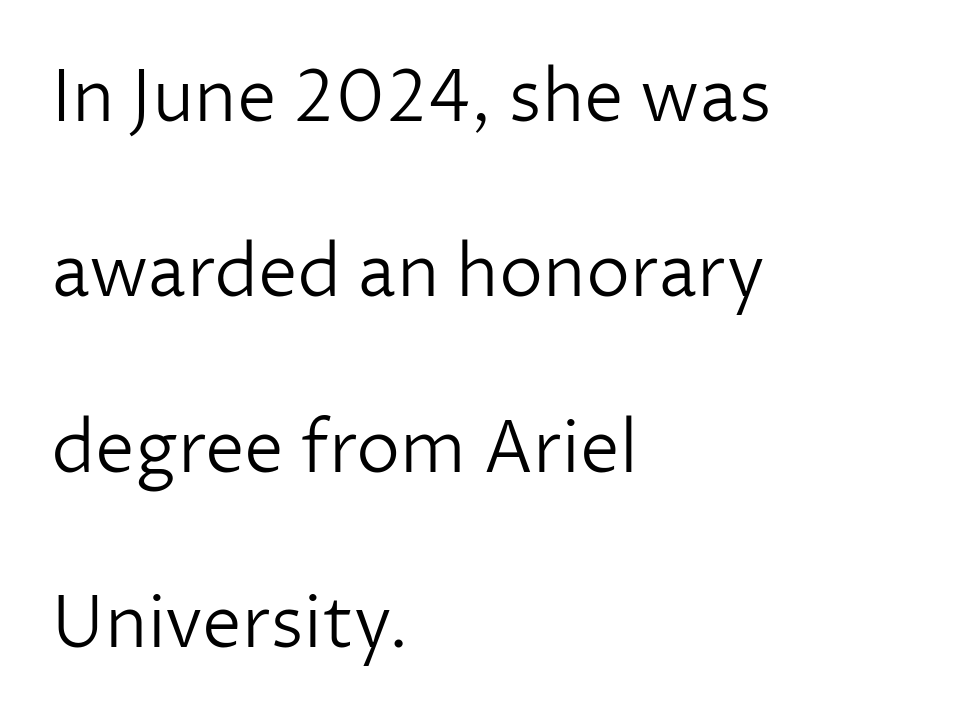
The image shows 71 px light sans-serif type, upright; set left-aligned, loose line spacing (2.47x), normal letter spacing, not underlined; low stroke contrast and a medium x-height.
